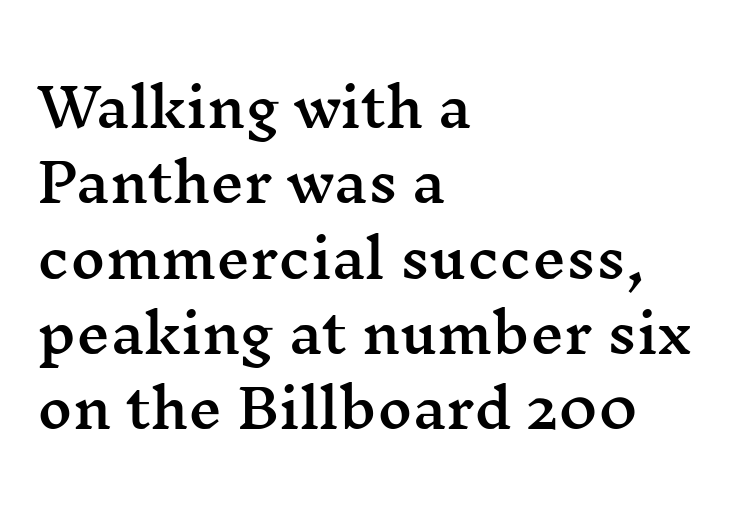
Caption: standard tracking, unaltered. Rule under the text: the space is simply empty. These lines were composed using upright roman letters. A typesetter would call this proportional, since set widths differ per character. To sum up the face: it has serifs.
